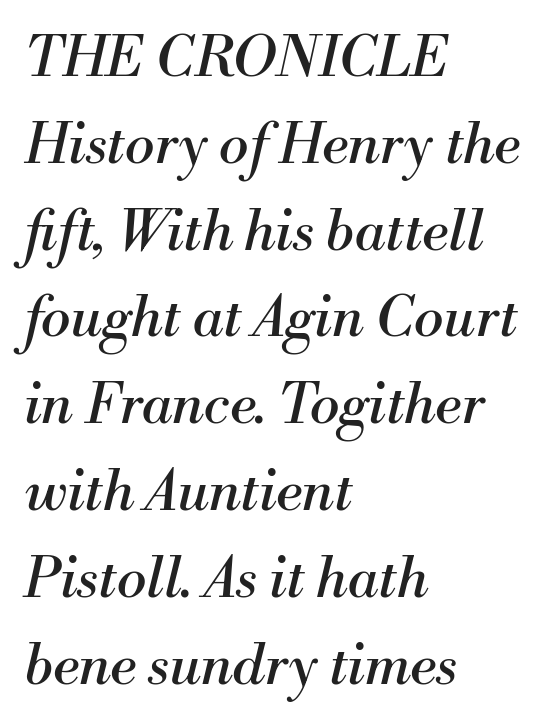
{"serif": "yes", "italic": "yes", "lean": "right", "slant_degrees": 13, "bold": "no", "weight": "regular", "width": "normal", "stroke_contrast": "medium", "x_height": "small", "monospaced": "no", "underline": "no", "align": "left", "line_spacing": "normal", "line_spacing_ratio": 1.55, "letter_spacing": "normal", "letter_spacing_em": 0.0, "glyph_px": 56}
